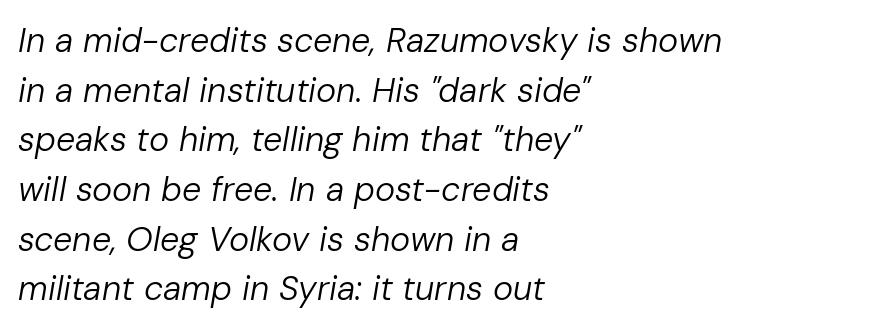
Decoration check: the copy has no underline. Evenly set lines give the paragraph a standard silhouette. The typography opts for an oblique posture over an upright one. Horizontally, the lines are justified to the leading edge only. Default kerning and tracking; the words read as compact shapes. The weight would be labelled regular, book, light, or lighter still.
